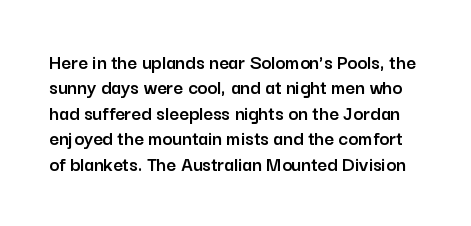
Q: Is the text italic (slanted)? A: No, it is upright.
Q: Is the text underlined? A: No.
Q: Is the spacing between letters normal or unusually wide? A: Normal.
